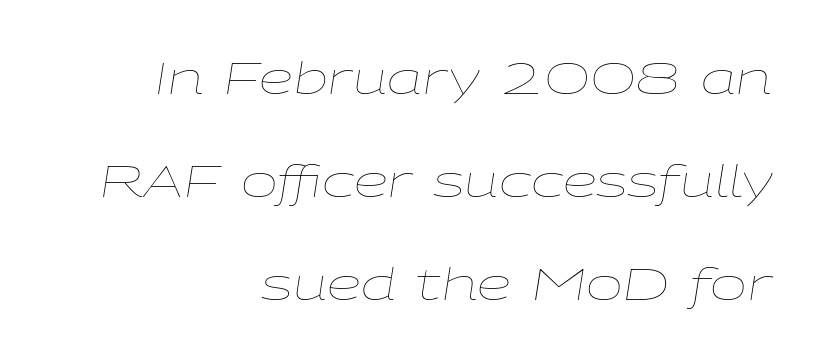
The image shows 44 px thin, wide type, italic (leaning right); set right-aligned, loose line spacing (2.34x), normal letter spacing, not underlined; low stroke contrast and a medium x-height.
